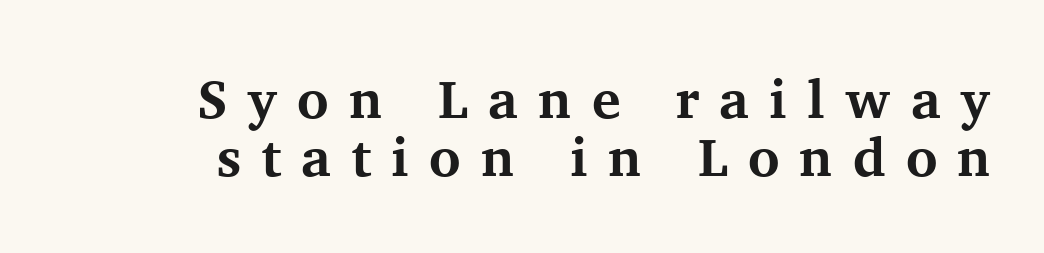
{"serif": "yes", "italic": "no", "bold": "yes", "weight": "bold", "width": "normal", "stroke_contrast": "medium", "x_height": "medium", "monospaced": "no", "underline": "no", "align": "right", "line_spacing": "tight", "line_spacing_ratio": 1.07, "letter_spacing": "wide", "letter_spacing_em": 0.37, "glyph_px": 54}
